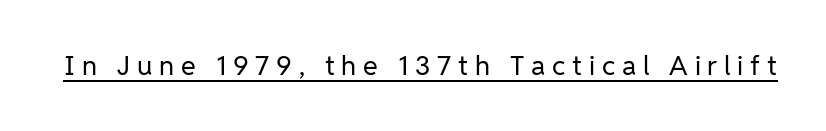
{"italic": "no", "bold": "no", "underline": "yes", "letter_spacing": "wide", "letter_spacing_em": 0.25, "glyph_px": 27}
